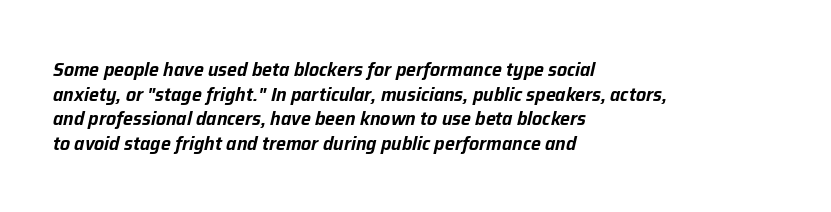
Q: Is the text italic (slanted)? A: Yes, it leans right by about 12 degrees.
Q: Is the text underlined? A: No.
Q: How is the paragraph aligned? A: Left-aligned.
Q: Is the spacing between letters normal or unusually wide? A: Normal.
